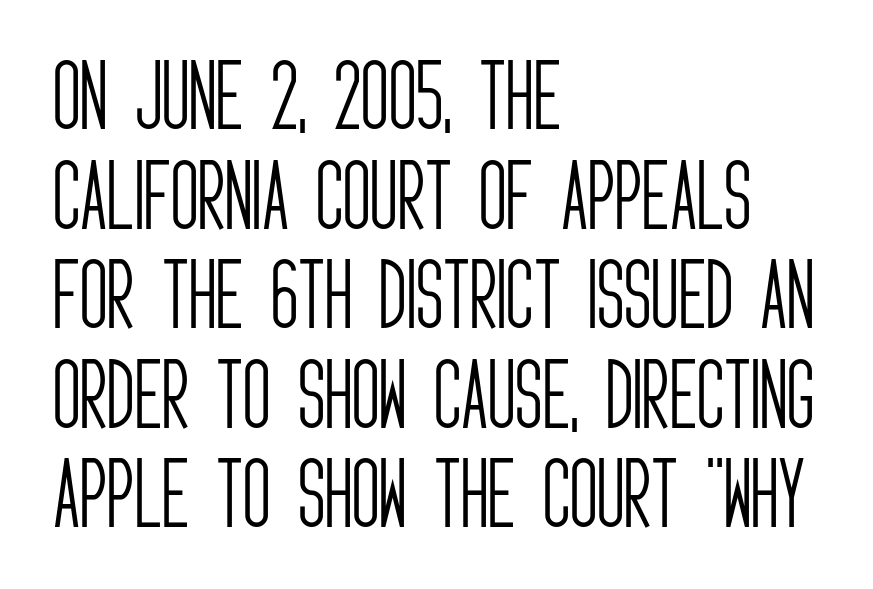
No italicization has been applied; the sample stays upright. Serifs: no, the terminals of the letterforms are clean. Anything drawn beneath the words? Only blank space. The horizontal fit of the characters is conventional and even.
